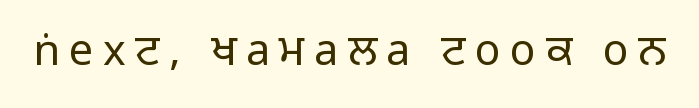
{"serif": "no", "italic": "no", "bold": "no", "weight": "light", "width": "normal", "stroke_contrast": "low", "x_height": "medium", "monospaced": "no", "underline": "no", "letter_spacing": "wide", "letter_spacing_em": 0.22, "glyph_px": 43}
